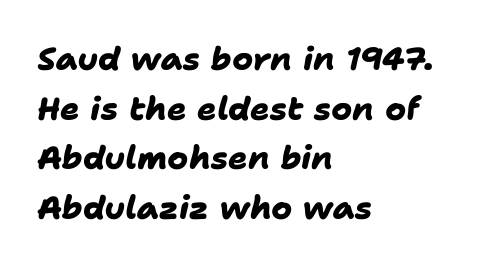
{"serif": "no", "bold": "yes", "weight": "heavy", "width": "normal", "stroke_contrast": "low", "x_height": "medium", "monospaced": "no", "underline": "no", "align": "left", "line_spacing": "normal", "line_spacing_ratio": 1.55, "letter_spacing": "normal", "letter_spacing_em": 0.0, "glyph_px": 32}
